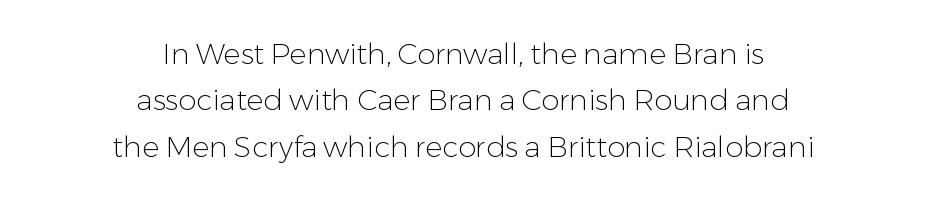
{"serif": "no", "italic": "no", "bold": "no", "weight": "light", "width": "normal", "stroke_contrast": "low", "x_height": "medium", "monospaced": "no", "underline": "no", "align": "center", "line_spacing": "normal", "line_spacing_ratio": 1.6, "letter_spacing": "normal", "letter_spacing_em": 0.0, "glyph_px": 29}
